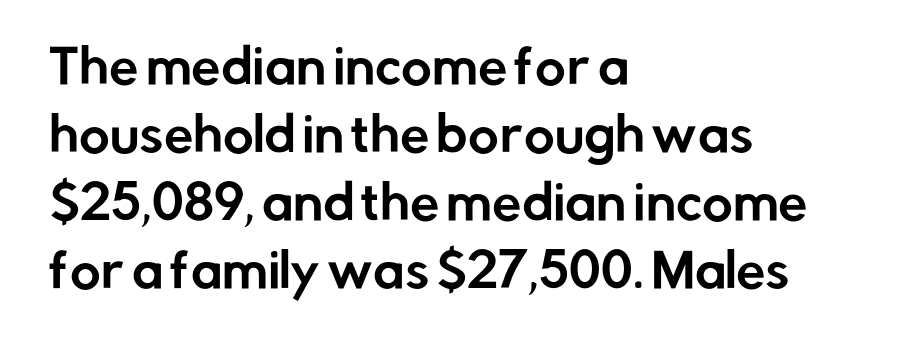
Q: Is the text italic (slanted)? A: No, it is upright.
Q: Is the typeface a serif or a sans-serif typeface? A: Sans-serif.
Q: Is the text underlined? A: No.
Q: How is the paragraph aligned? A: Left-aligned.
Q: Is the spacing between letters normal or unusually wide? A: Normal.
Q: Is the spacing between lines tight, normal or loose? A: Normal.
Q: Width (condensed, normal, or wide)? A: Normal.
Q: Stroke contrast? A: Low.
Q: x-height? A: Medium.
Q: Monospaced? A: No.
